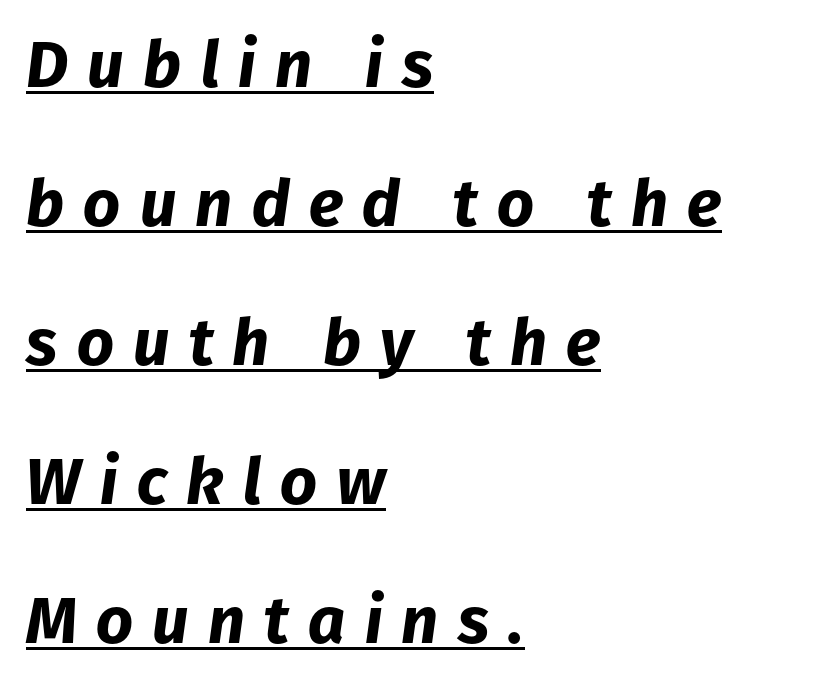
Interline gaps are noticeably wide in this sample. Glyph-to-glyph distance is far greater than everyday printed text. You could not count columns in this text — the font is proportionally spaced. Yep, that's italic — everything's leaning. The lines in this sample share a left origin and differ only in where they stop. The sample has been set heavy, in full bold.
